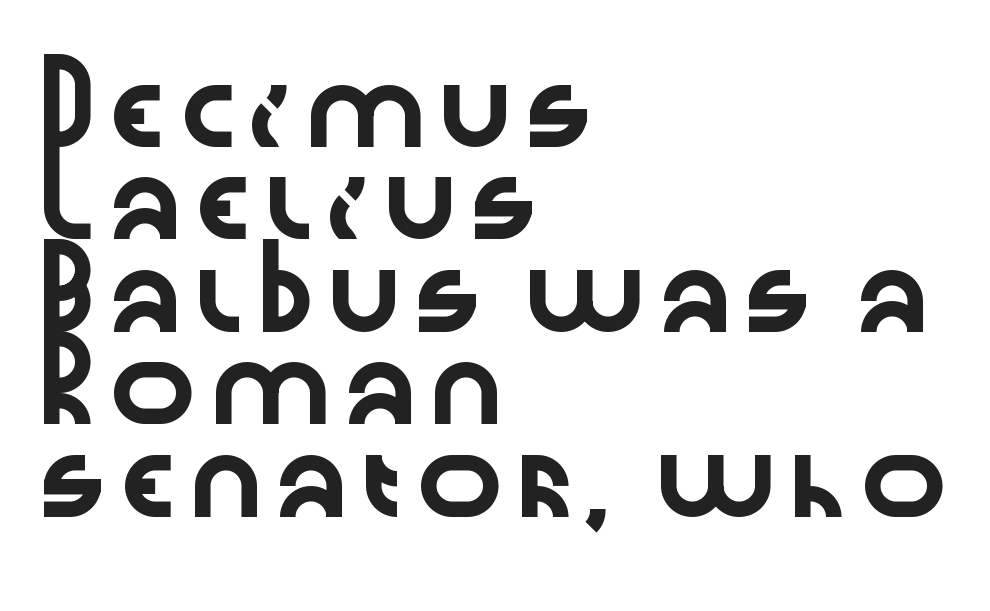
The image shows 74 px wide sans-serif type, upright; set left-aligned, normal line spacing (1.25x), normal letter spacing, not underlined; low stroke contrast and a medium x-height.
